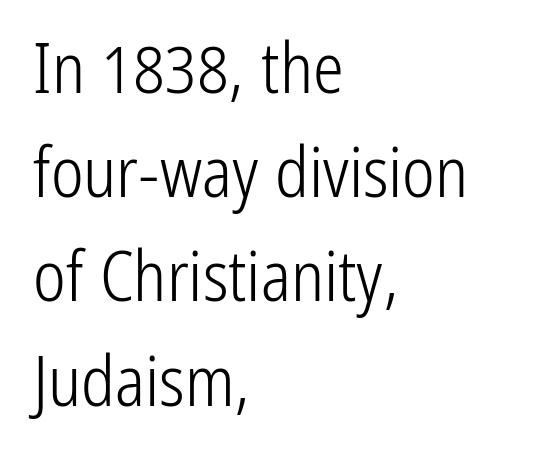
Q: Is the text bold? A: No.
Q: Is the text italic (slanted)? A: No, it is upright.
Q: Is the typeface a serif or a sans-serif typeface? A: Sans-serif.
Q: Is the text underlined? A: No.
Q: How is the paragraph aligned? A: Left-aligned.
Q: Is the spacing between letters normal or unusually wide? A: Normal.
Q: Is the spacing between lines tight, normal or loose? A: Normal.
Q: Width (condensed, normal, or wide)? A: Condensed.
Q: Stroke contrast? A: Low.
Q: x-height? A: Medium.
Q: Monospaced? A: No.
